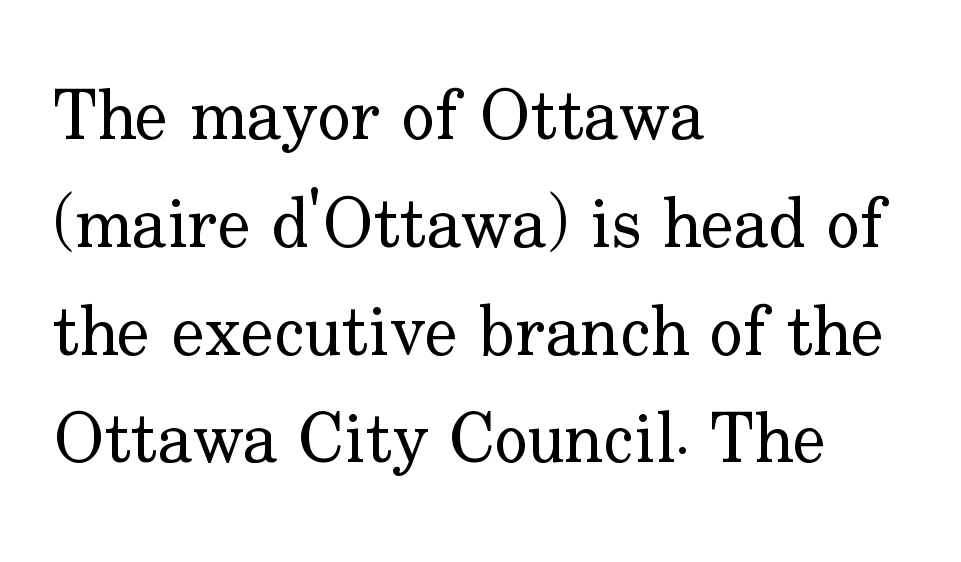
To sum up the face: it has serifs. Here the designer chose a conventional face with non-uniform glyph widths. When letters stand straight like this, we call the style roman or upright. No extra ink here — the face is not bold. The space between consecutive lines is moderate. Type without underlining.
